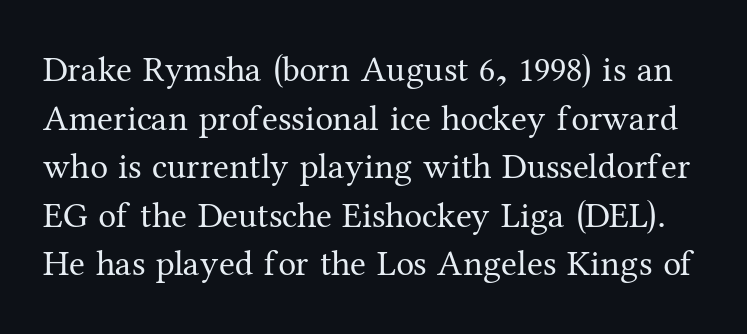
The image shows 36 px regular-weight serif type, upright; set normal line spacing (1.35x), normal letter spacing, not underlined; medium stroke contrast and a medium x-height.
